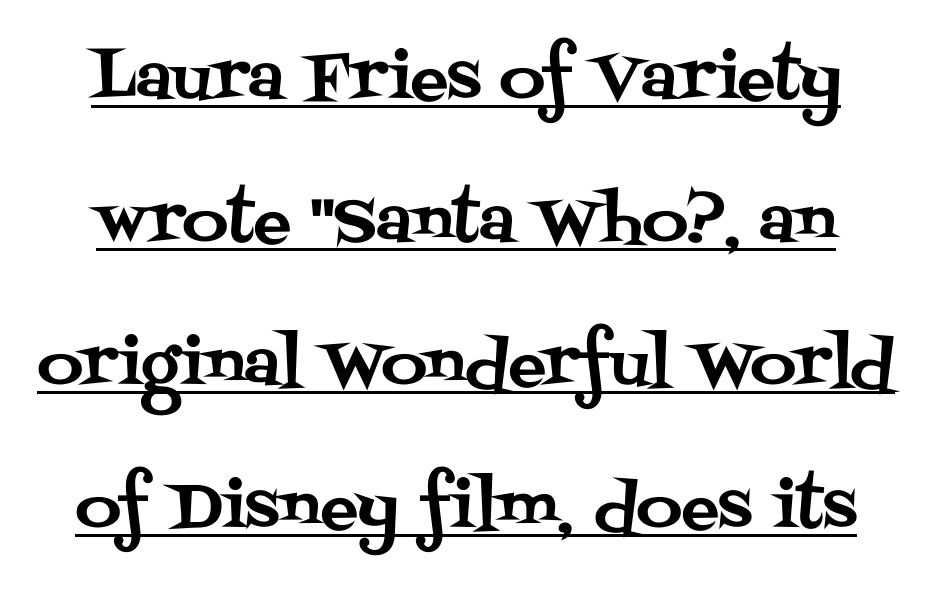
The image shows 63 px serif type, upright; set loose line spacing (2.27x), normal letter spacing, underlined; medium stroke contrast and a large x-height.
